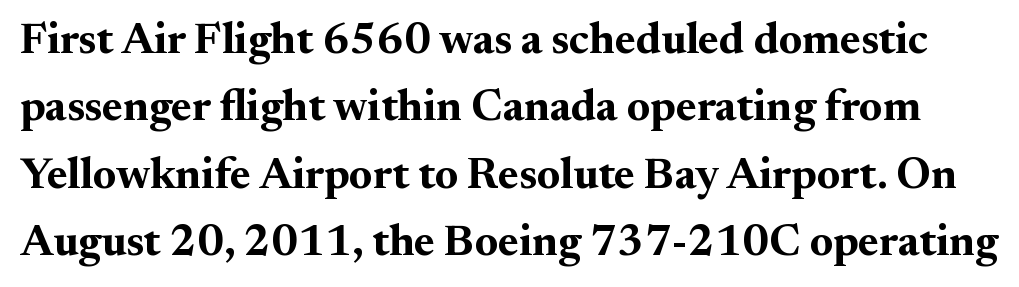
Q: Is the text bold? A: Yes.
Q: Is the text italic (slanted)? A: No, it is upright.
Q: Is the typeface a serif or a sans-serif typeface? A: Serif.
Q: Is the text underlined? A: No.
Q: Is the spacing between letters normal or unusually wide? A: Normal.
Q: Is the spacing between lines tight, normal or loose? A: Normal.
Q: Width (condensed, normal, or wide)? A: Normal.
Q: Stroke contrast? A: Medium.
Q: x-height? A: Small.
Q: Monospaced? A: No.
